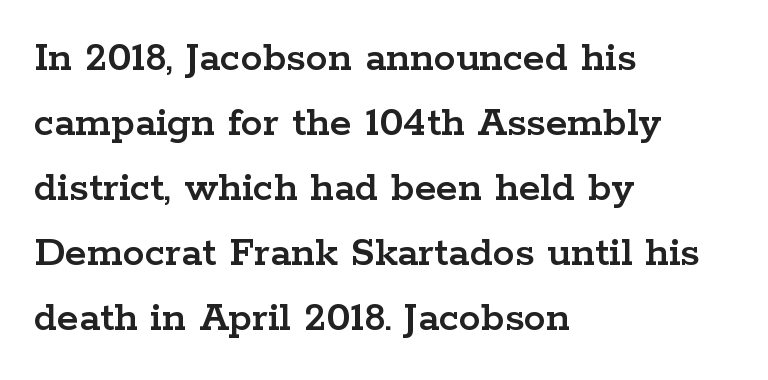
Observe the serifs anchoring each vertical stroke in this sample. Decoration check: the copy has no underline. The leading is moderate, giving the passage an even texture. Alignment: flush left. The face used here is proportionally spaced, like ordinary book or web type. The face used here is rendered with its standard letterfit.
